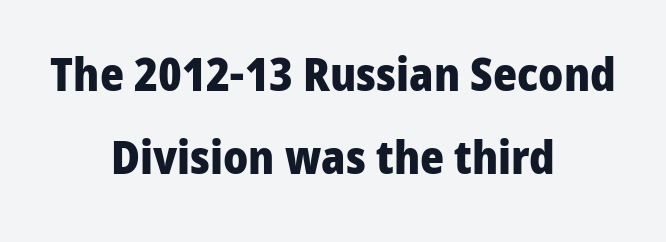
The image shows 46 px heavy sans-serif type, upright; set centered, line spacing 1.8x, normal letter spacing, not underlined; low stroke contrast and a medium x-height.
